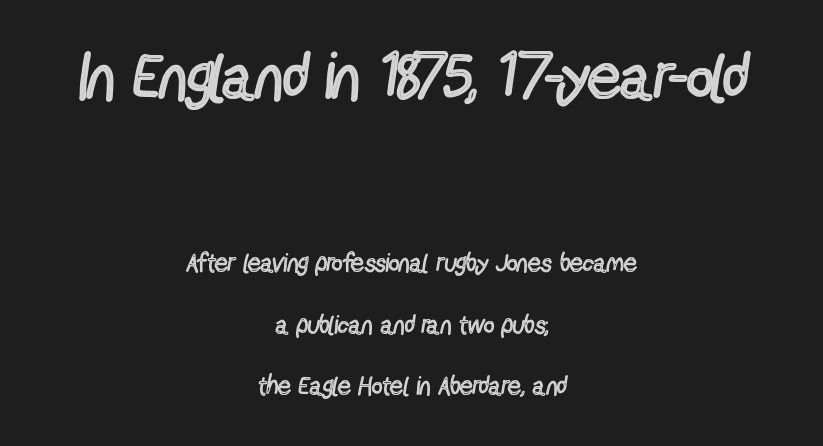
The image shows 65 px regular-weight, condensed sans-serif type; set centered, loose line spacing (2.36x), normal letter spacing, not underlined; the first (top) block is 2.5x larger; a medium x-height.
